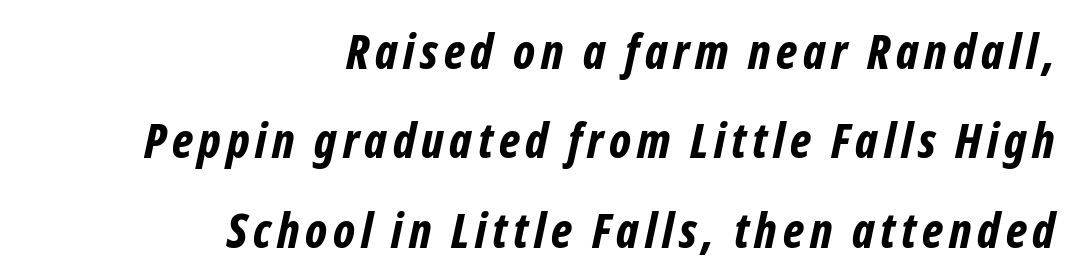
{"italic": "yes", "lean": "right", "slant_degrees": 12, "bold": "yes", "weight": "bold", "width": "condensed", "stroke_contrast": "low", "x_height": "medium", "monospaced": "no", "underline": "no", "align": "right", "line_spacing_ratio": 1.86, "glyph_px": 48}
